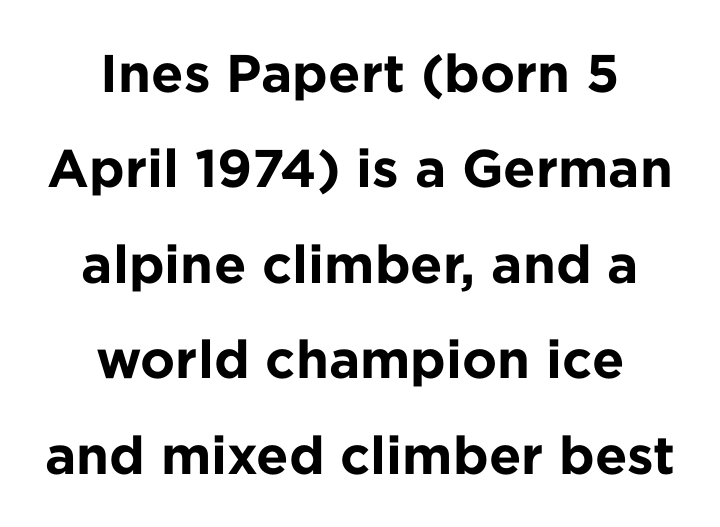
{"serif": "no", "italic": "no", "bold": "yes", "weight": "bold", "width": "normal", "stroke_contrast": "low", "x_height": "medium", "monospaced": "no", "underline": "no", "align": "center", "line_spacing_ratio": 1.8, "letter_spacing": "normal", "letter_spacing_em": 0.0, "glyph_px": 53}
